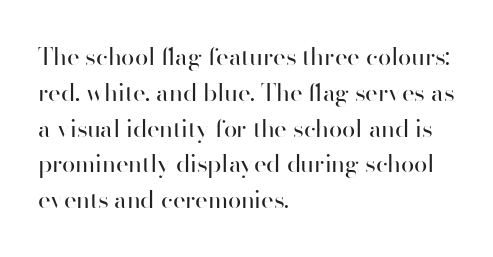
Q: Is the text bold? A: No.
Q: Is the text italic (slanted)? A: No, it is upright.
Q: Is the text underlined? A: No.
Q: How is the paragraph aligned? A: Left-aligned.
Q: Is the spacing between letters normal or unusually wide? A: Normal.
Q: Is the spacing between lines tight, normal or loose? A: Normal.
